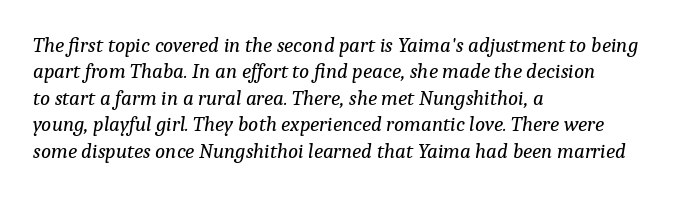
Q: Is the text bold? A: No.
Q: Is the text italic (slanted)? A: Yes, it leans right by about 9 degrees.
Q: Is the text underlined? A: No.
Q: How is the paragraph aligned? A: Left-aligned.
Q: Is the spacing between letters normal or unusually wide? A: Normal.
Q: Is the spacing between lines tight, normal or loose? A: Normal.
